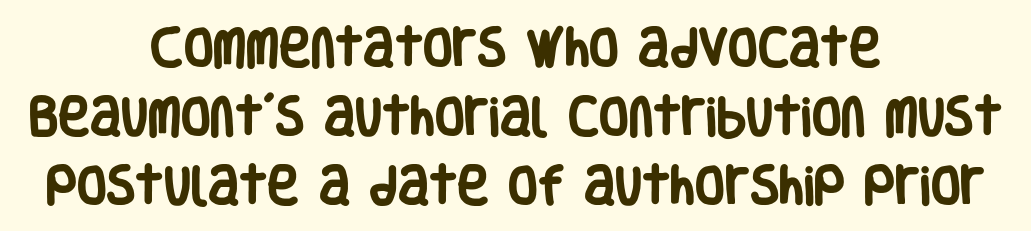
Q: Is the text bold? A: Yes.
Q: Is the text italic (slanted)? A: No, it is upright.
Q: Is the typeface a serif or a sans-serif typeface? A: Sans-serif.
Q: Is the text underlined? A: No.
Q: How is the paragraph aligned? A: Centered.
Q: Is the spacing between letters normal or unusually wide? A: Normal.
Q: Is the spacing between lines tight, normal or loose? A: Normal.
Q: Width (condensed, normal, or wide)? A: Condensed.
Q: Stroke contrast? A: Low.
Q: x-height? A: Large.
Q: Monospaced? A: No.
